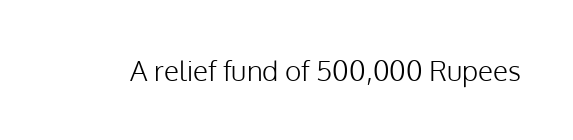
The letters stand straight up with perfectly vertical stems. Decoration check: the copy has no underline. Weight: not bold — regular or lighter. Letter spacing: default.
